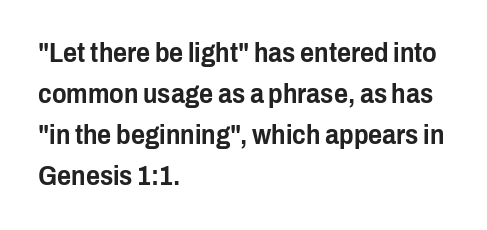
The image shows 27 px text type, upright; set left-aligned, normal line spacing (1.52x), normal letter spacing, not underlined.
